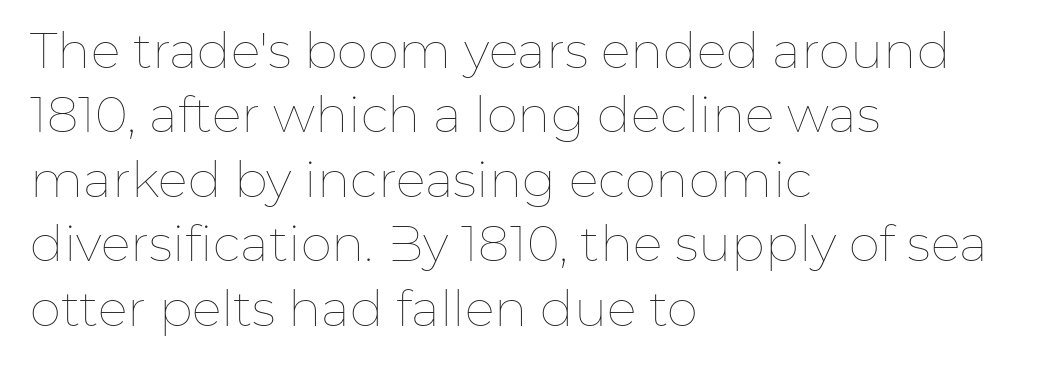
The font's upright variant was chosen for this text. Here the glyphs are tracked normally, forming tight word shapes. The ragged edge is on the right, which tells us the setting is flush left. Looks like regular typesetting: each glyph gets only the width it needs. Descender tails drop into unmarked territory. Summary of weight: not heavy and not bold.
